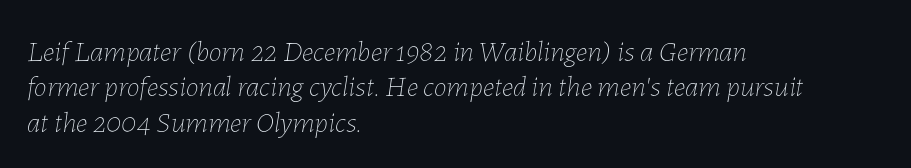
The specimen reads as italic at a glance. Here the designer chose a conventional face with non-uniform glyph widths. Compared with typical body copy, the letter spacing here is the same. This is not heavy type; no bold has been used. The paragraph has a hard left edge and a soft right edge.
